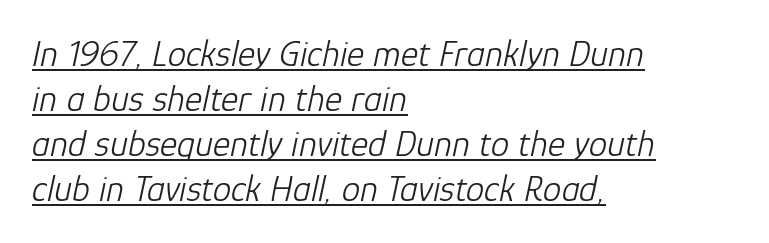
The image shows 37 px light type, italic (leaning right); set left-aligned, line spacing 1.22x, normal letter spacing, underlined; low stroke contrast and a medium x-height.
